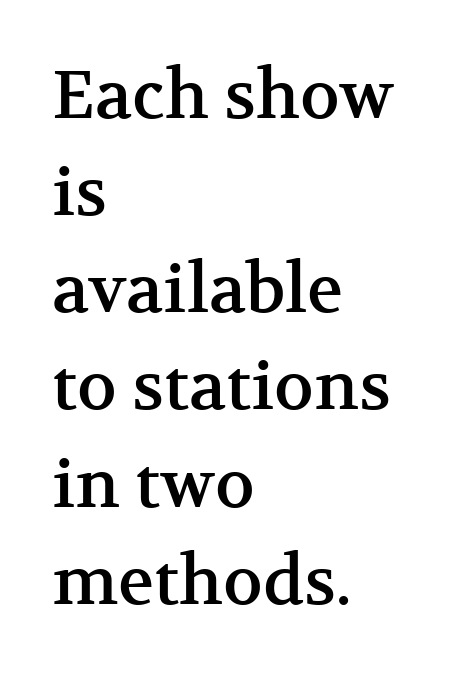
The image shows 67 px serif type, upright; set left-aligned, normal line spacing (1.45x), normal letter spacing, not underlined; medium stroke contrast and a medium x-height.
